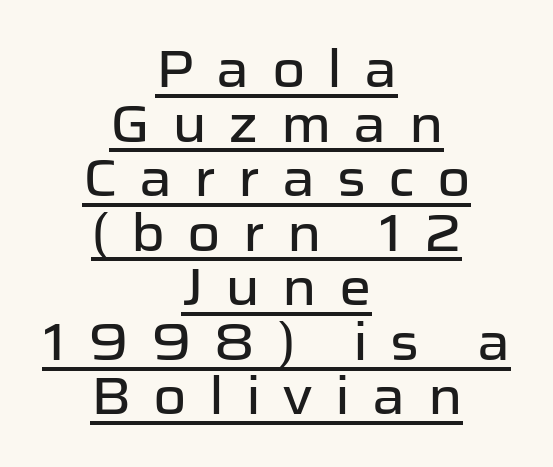
Q: Is the text italic (slanted)? A: No, it is upright.
Q: Is the typeface a serif or a sans-serif typeface? A: Sans-serif.
Q: Is the text underlined? A: Yes.
Q: How is the paragraph aligned? A: Centered.
Q: Is the spacing between letters normal or unusually wide? A: Unusually wide.
Q: Is the spacing between lines tight, normal or loose? A: Tight.
Q: Width (condensed, normal, or wide)? A: Normal.
Q: Stroke contrast? A: Low.
Q: x-height? A: Medium.
Q: Monospaced? A: No.
